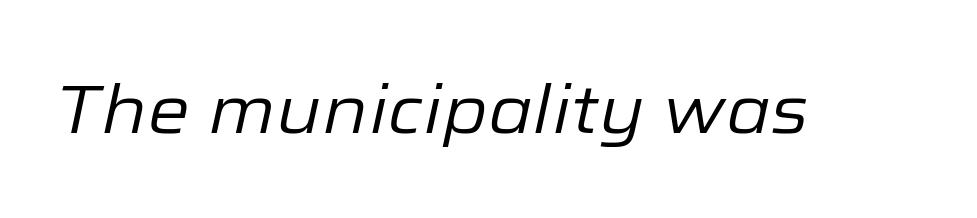
You could call the tracking neutral — neither tight nor loose. The whole block is typeset with a tilt. Note the varied advance widths — an 'i' is clearly narrower than an 'm'. Bold? No — there's no thickening of the strokes. Type without underlining.
